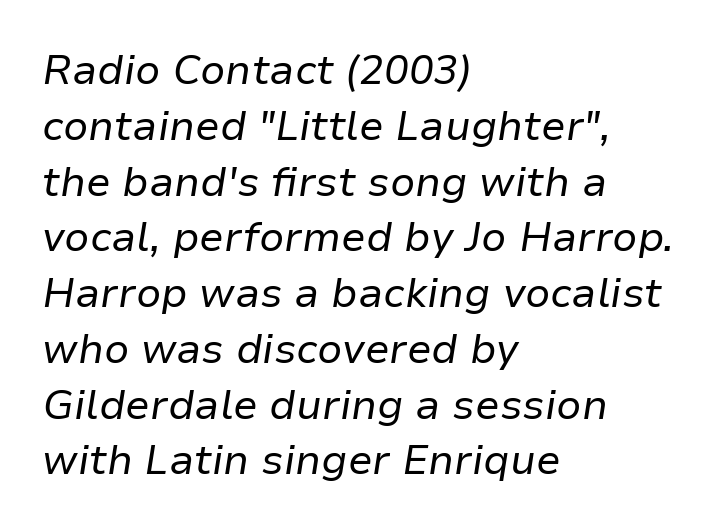
{"italic": "yes", "lean": "right", "slant_degrees": 9, "bold": "no", "weight": "regular", "width": "normal", "stroke_contrast": "low", "x_height": "medium", "monospaced": "no", "underline": "no", "align": "left", "line_spacing": "normal", "line_spacing_ratio": 1.36, "letter_spacing": "normal", "letter_spacing_em": 0.0, "glyph_px": 41}
